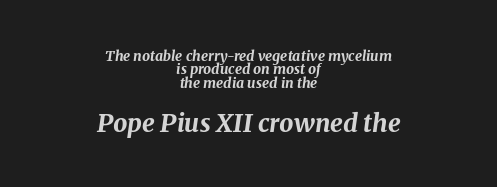
The image shows 25 px bold type, italic (leaning right); set centered, tight line spacing (0.96x), normal letter spacing, not underlined; the second (bottom) block is 1.79x larger.
